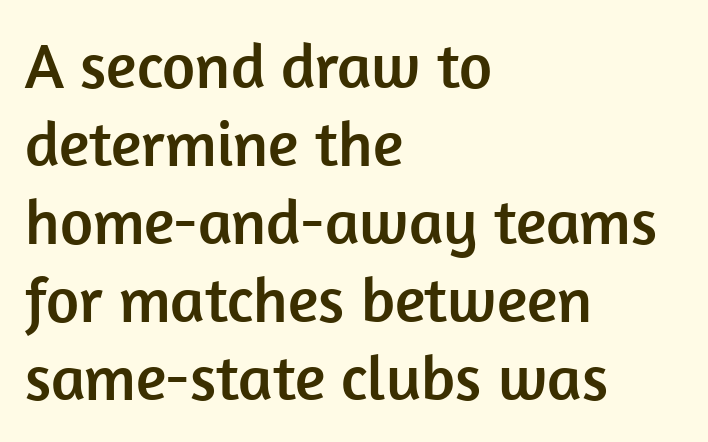
{"serif": "no", "italic": "no", "width": "normal", "stroke_contrast": "low", "x_height": "medium", "monospaced": "no", "underline": "no", "align": "left", "line_spacing_ratio": 1.22, "letter_spacing": "normal", "letter_spacing_em": 0.0, "glyph_px": 64}
